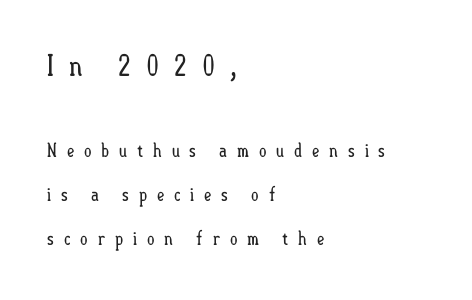
Whoever set this made the first block the dominant, larger element. These lines stack with their left ends in a neat column. Nope, not italic — everything's standing straight. A clean baseline with only descenders dipping below it. A quiet, ordinary-to-light weight characterises the typeface. Each word looks stretched out because of the extra space between its letters.
